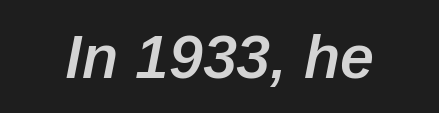
The image shows 61 px semibold type, italic (leaning right); set normal letter spacing, not underlined; low stroke contrast and a medium x-height.
